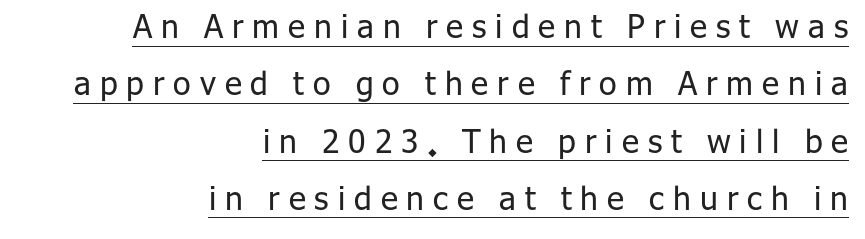
Honestly, the letter spacing is so wide it's the main thing you notice. The sample's only ornament is a line tracing under the words. Line endings align vertically; line beginnings do not. Check where the strokes stop: nothing finishes them off — pure sans. You can tell it's not italic because the verticals are truly vertical. Each letter keeps its own natural width here, so spacing adapts to shape.
